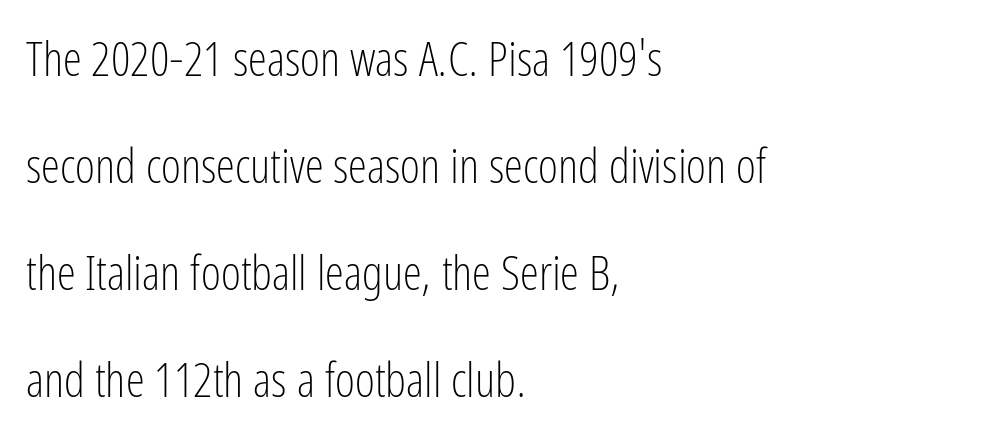
{"serif": "no", "italic": "no", "bold": "no", "weight": "light", "width": "condensed", "stroke_contrast": "low", "x_height": "medium", "monospaced": "no", "underline": "no", "align": "left", "line_spacing": "loose", "line_spacing_ratio": 2.23, "letter_spacing": "normal", "letter_spacing_em": 0.0, "glyph_px": 48}
